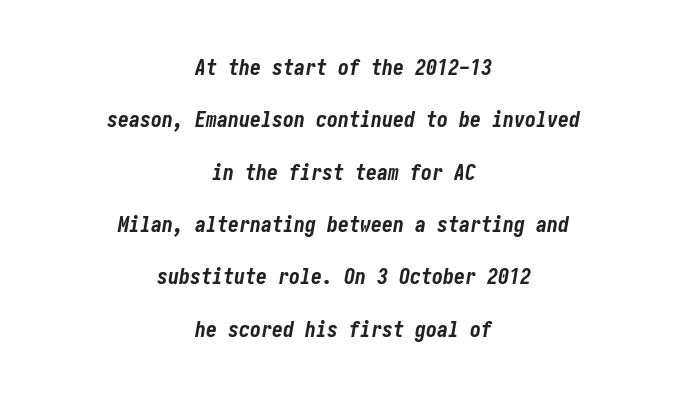
The space beneath each line is pristine and unruled. Regarding leading, the lines here are spaced well apart. Caption: bold face, heavy strokes. Caption: multi-line text, centered on the measure. Designer's note — italics engaged.
